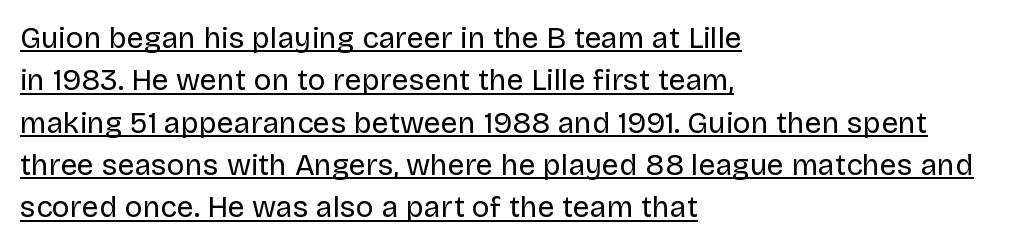
{"serif": "no", "italic": "no", "bold": "no", "weight": "regular", "width": "normal", "stroke_contrast": "low", "x_height": "large", "monospaced": "no", "underline": "yes", "align": "left", "line_spacing": "normal", "line_spacing_ratio": 1.41, "letter_spacing": "normal", "letter_spacing_em": 0.0, "glyph_px": 30}
